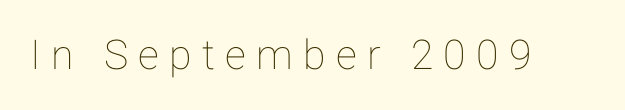
Q: Is the text italic (slanted)? A: No, it is upright.
Q: Is the text underlined? A: No.
Q: Is the spacing between letters normal or unusually wide? A: Unusually wide.
Q: Width (condensed, normal, or wide)? A: Normal.
Q: Stroke contrast? A: Low.
Q: x-height? A: Medium.
Q: Monospaced? A: No.
